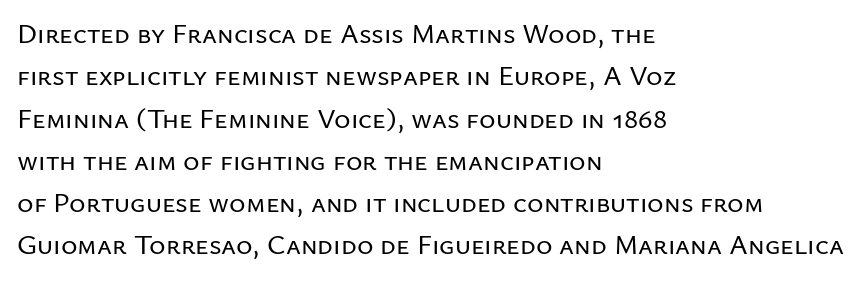
These lines sit exactly where default settings would place them. The rendering keeps characters at their native spacing. Style check: upright. Font category for this specimen: sans-serif. The typesetter chose a ragged-right arrangement here.
